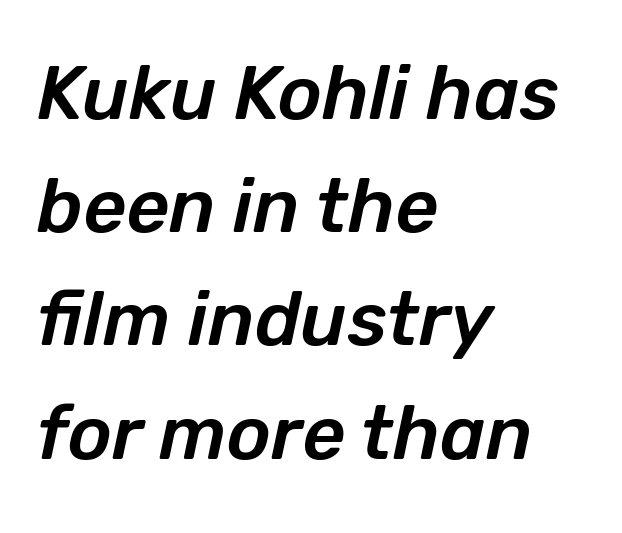
Q: Is the text italic (slanted)? A: Yes, it leans right by about 12 degrees.
Q: Is the text underlined? A: No.
Q: How is the paragraph aligned? A: Left-aligned.
Q: Is the spacing between letters normal or unusually wide? A: Normal.
Q: Is the spacing between lines tight, normal or loose? A: Normal.
Q: Width (condensed, normal, or wide)? A: Normal.
Q: Stroke contrast? A: Low.
Q: x-height? A: Medium.
Q: Monospaced? A: No.
